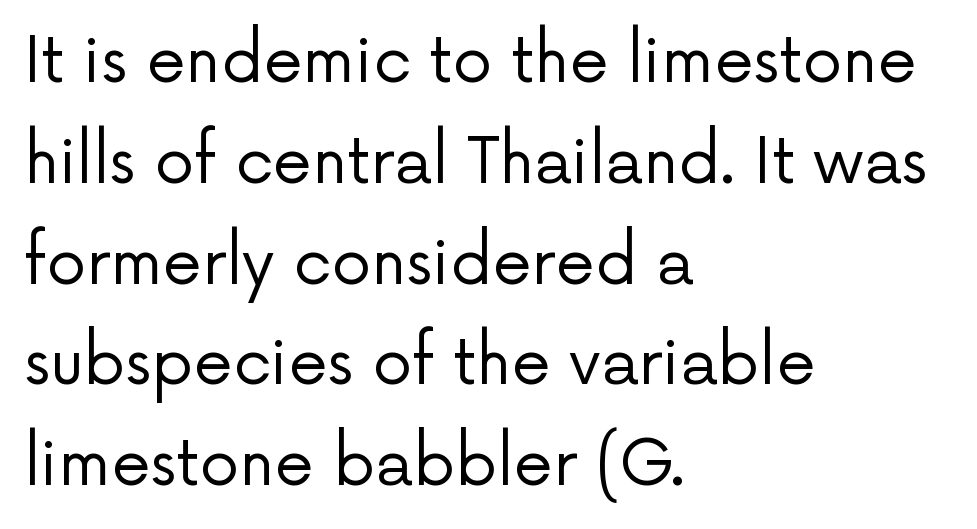
The image shows 63 px regular-weight sans-serif type, upright; set left-aligned, normal line spacing (1.6x), normal letter spacing, not underlined; low stroke contrast and a medium x-height.
